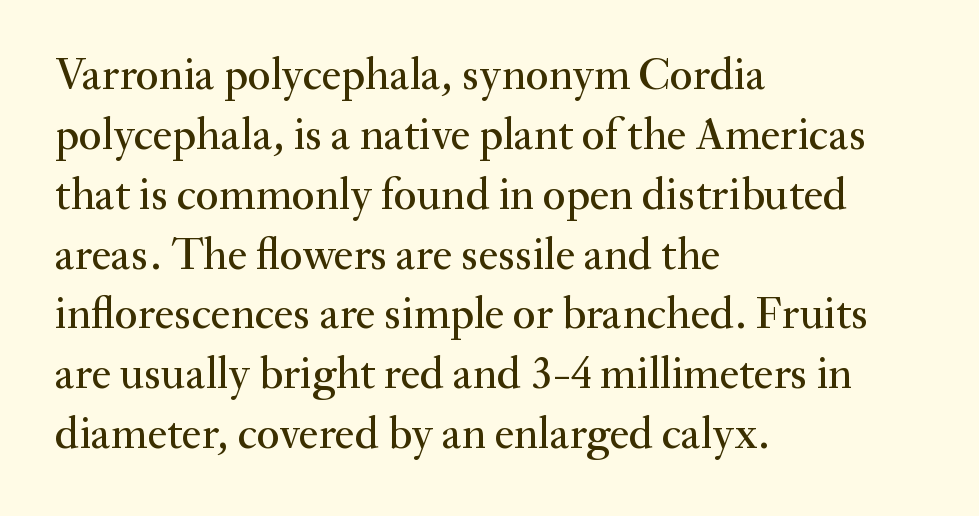
Words appear dense and cohesive because spacing is normal. The letters stand upright; this is a roman face. Successive baselines arrive at the customary interval. Has an underline been added? It has not. The ragged edge is on the right, which tells us the setting is flush left. Note: serifs present on the glyphs.
